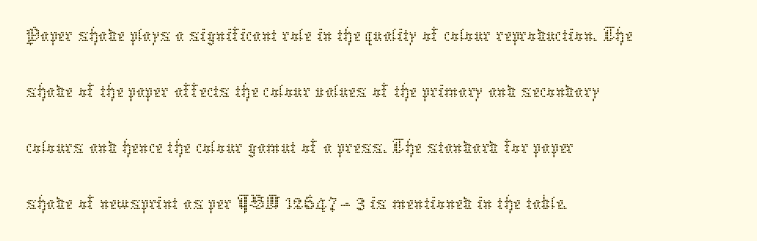
Q: Is the text bold? A: No.
Q: Is the text italic (slanted)? A: No, it is upright.
Q: Is the text underlined? A: No.
Q: How is the paragraph aligned? A: Left-aligned.
Q: Is the spacing between letters normal or unusually wide? A: Normal.
Q: Is the spacing between lines tight, normal or loose? A: Normal.
Q: Width (condensed, normal, or wide)? A: Normal.
Q: Stroke contrast? A: Low.
Q: x-height? A: Medium.
Q: Monospaced? A: No.
